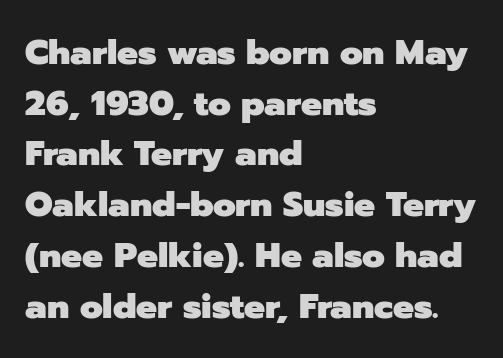
Q: Is the text bold? A: Yes.
Q: Is the text italic (slanted)? A: No, it is upright.
Q: Is the typeface a serif or a sans-serif typeface? A: Sans-serif.
Q: Is the text underlined? A: No.
Q: How is the paragraph aligned? A: Left-aligned.
Q: Is the spacing between letters normal or unusually wide? A: Normal.
Q: Is the spacing between lines tight, normal or loose? A: Normal.
Q: Width (condensed, normal, or wide)? A: Normal.
Q: Stroke contrast? A: Low.
Q: x-height? A: Medium.
Q: Monospaced? A: No.
